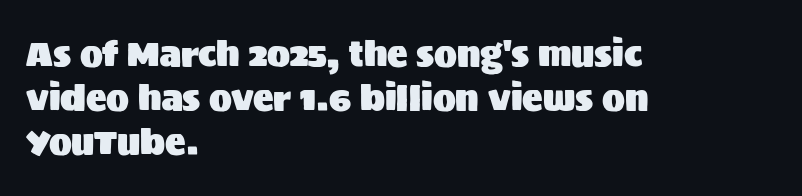
Q: Is the text italic (slanted)? A: No, it is upright.
Q: Is the typeface a serif or a sans-serif typeface? A: Sans-serif.
Q: Is the text underlined? A: No.
Q: How is the paragraph aligned? A: Left-aligned.
Q: Is the spacing between letters normal or unusually wide? A: Normal.
Q: Is the spacing between lines tight, normal or loose? A: Normal.
Q: Width (condensed, normal, or wide)? A: Normal.
Q: Stroke contrast? A: Medium.
Q: x-height? A: Large.
Q: Monospaced? A: No.
